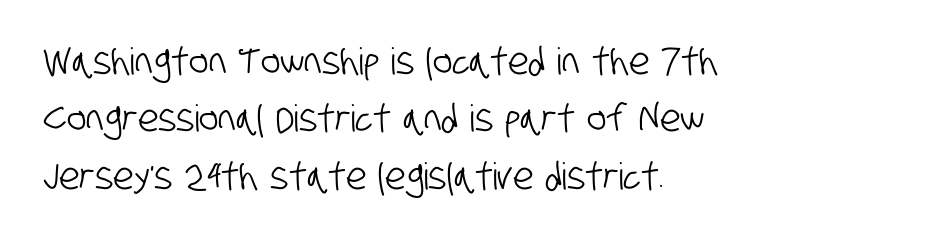
{"serif": "no", "width": "condensed", "stroke_contrast": "low", "x_height": "large", "monospaced": "no", "underline": "no", "align": "left", "line_spacing": "normal", "line_spacing_ratio": 1.55, "letter_spacing": "normal", "letter_spacing_em": 0.0, "glyph_px": 37}
